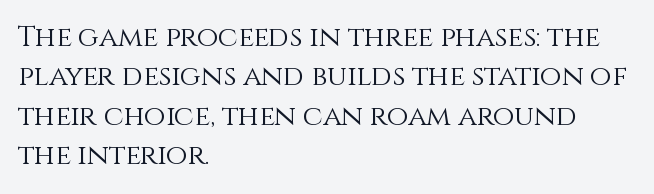
{"italic": "no", "bold": "no", "weight": "light", "width": "normal", "x_height": "large", "monospaced": "no", "underline": "no", "align": "left", "line_spacing": "normal", "line_spacing_ratio": 1.41, "letter_spacing": "normal", "letter_spacing_em": 0.0, "glyph_px": 28}
